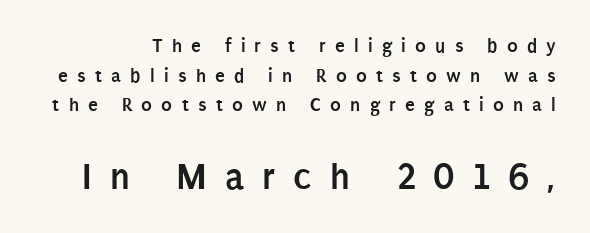
{"serif": "no", "italic": "no", "bold": "yes", "weight": "semibold", "width": "condensed", "stroke_contrast": "low", "x_height": "large", "monospaced": "no", "underline": "no", "line_spacing": "normal", "line_spacing_ratio": 1.48, "letter_spacing": "wide", "letter_spacing_em": 0.46, "larger_block": "second", "size_ratio": 1.95, "glyph_px": 39}
